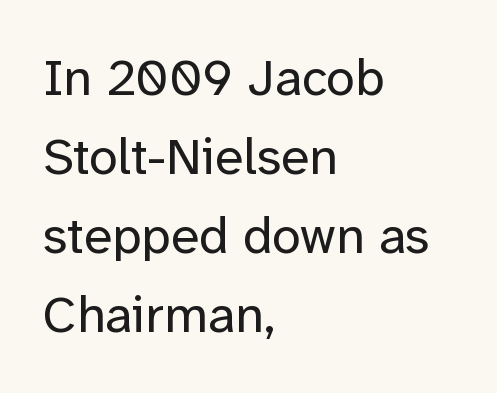
No word sits above an underline. Teacher's note: observe the even left margin — that is flush-left alignment. The passage shown is typed in a proportional face where columns would drift. Students, observe: this is what conventionally led text looks like. The weight would be labelled regular, book, light, or lighter still. The typography opts for an upright posture over an oblique one.
